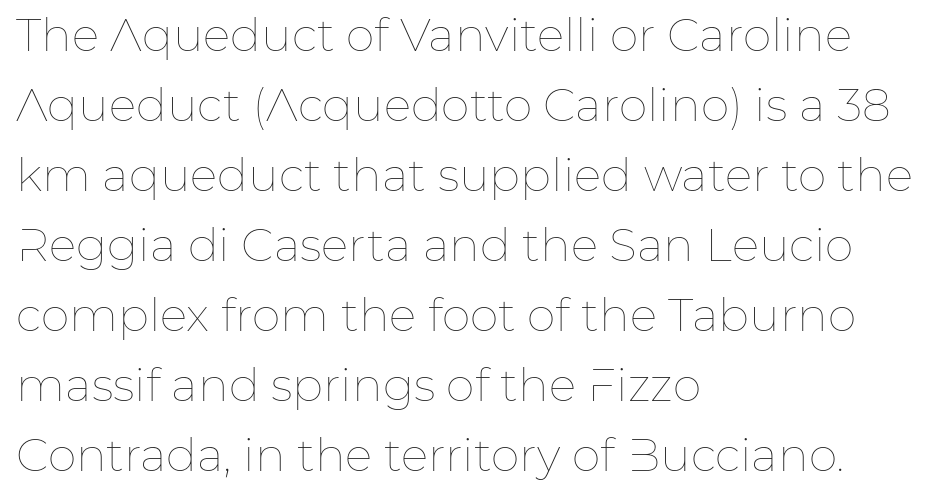
The image shows 46 px thin type, upright; set left-aligned, normal line spacing (1.52x), normal letter spacing, not underlined; low stroke contrast and a medium x-height.
